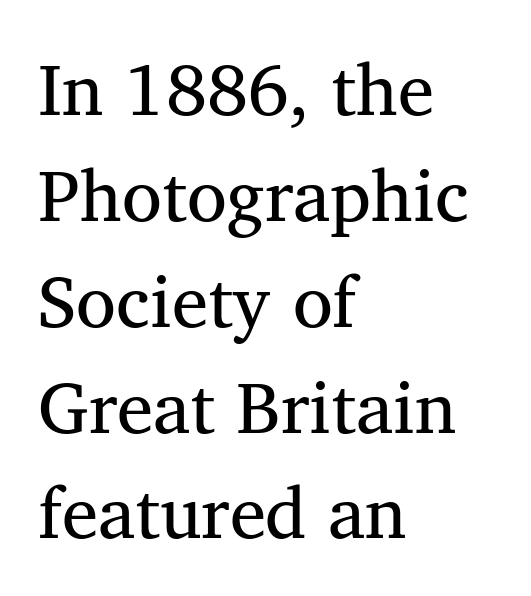
{"serif": "yes", "bold": "no", "weight": "regular", "width": "normal", "stroke_contrast": "medium", "x_height": "medium", "monospaced": "no", "underline": "no", "align": "left", "line_spacing": "normal", "line_spacing_ratio": 1.45, "letter_spacing": "normal", "letter_spacing_em": 0.0, "glyph_px": 73}
